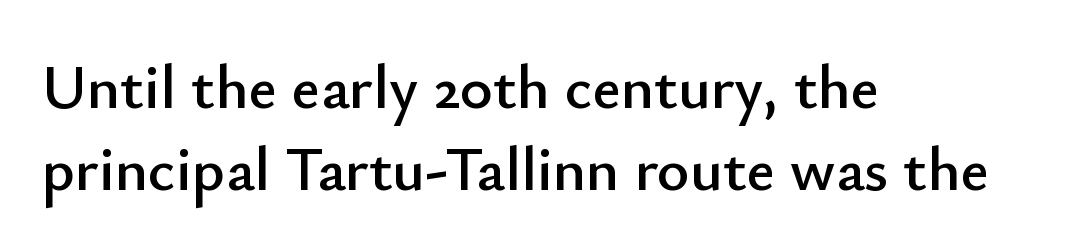
The specimen reads as upright at a glance. Only glyphs here, with clear space below each row. These lines are rendered in a variable-pitch font. A classic flush-left, rag-right setting is used for this passage.
